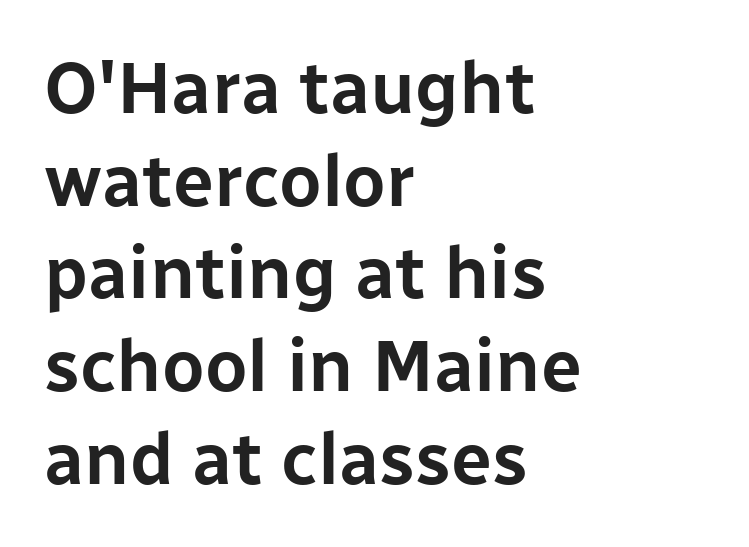
The image shows 73 px sans-serif type, upright; set left-aligned, normal line spacing (1.27x), normal letter spacing, not underlined; low stroke contrast and a medium x-height.
